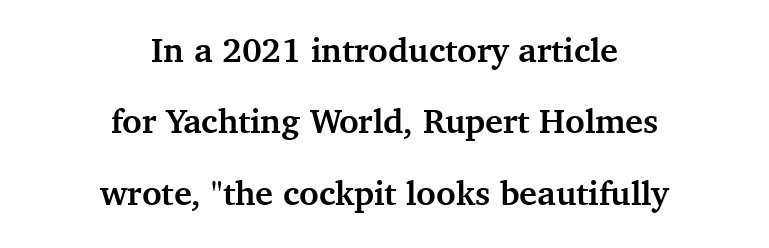
{"serif": "yes", "italic": "no", "bold": "yes", "weight": "semibold", "width": "normal", "stroke_contrast": "medium", "x_height": "medium", "monospaced": "no", "underline": "no", "align": "center", "line_spacing": "loose", "line_spacing_ratio": 2.1, "letter_spacing": "normal", "letter_spacing_em": 0.0, "glyph_px": 34}
